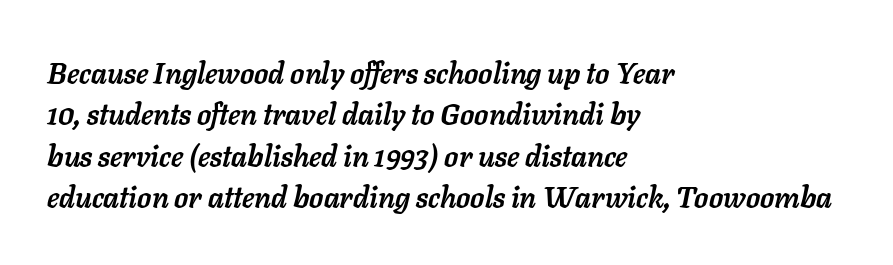
The image shows 29 px semibold type, italic (leaning right); set left-aligned, normal line spacing (1.43x), normal letter spacing, not underlined; low stroke contrast and a medium x-height.
